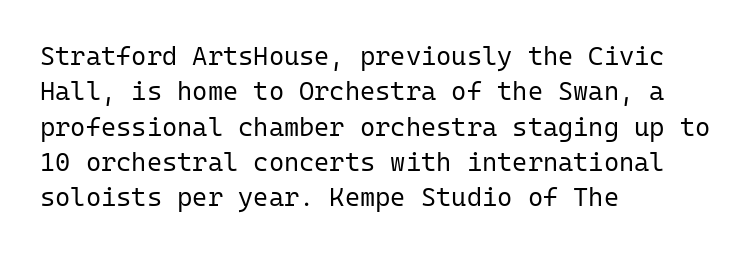
The image shows 26 px text type, upright; set left-aligned, normal line spacing (1.36x), normal letter spacing, not underlined.
